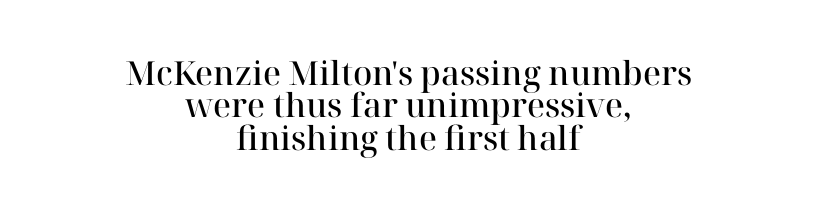
The image shows 33 px semibold serif type, upright; set centered, tight line spacing (0.98x), normal letter spacing, not underlined; high stroke contrast and a medium x-height.
